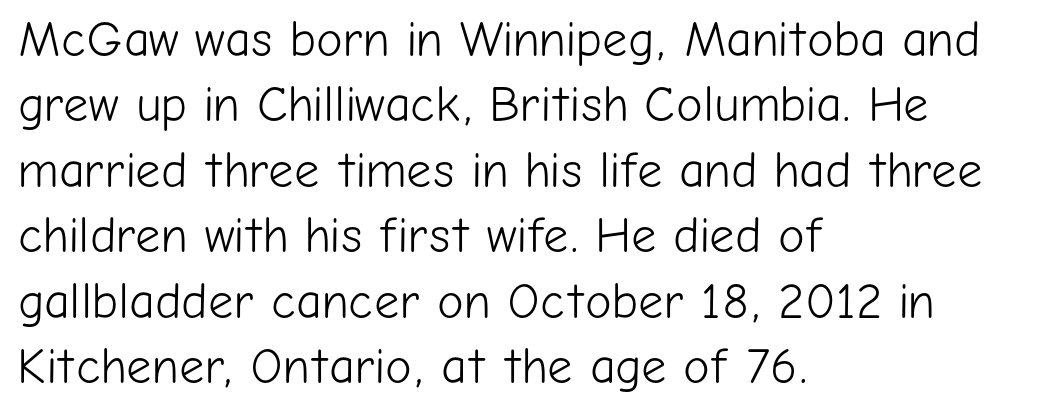
The image shows 50 px light sans-serif type, upright; set left-aligned, normal line spacing (1.31x), normal letter spacing, not underlined; low stroke contrast and a medium x-height.
